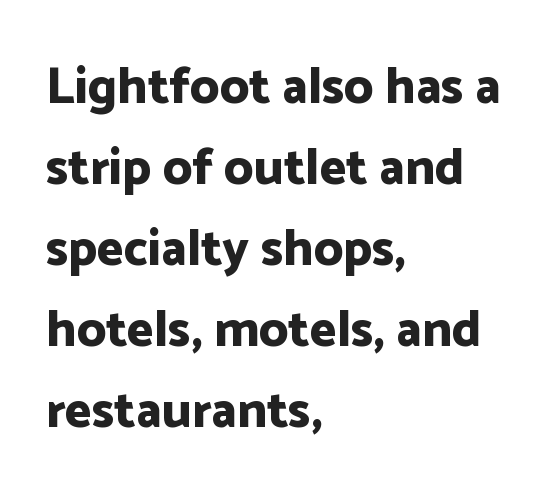
{"serif": "no", "italic": "no", "bold": "yes", "weight": "bold", "width": "normal", "stroke_contrast": "low", "x_height": "medium", "monospaced": "no", "underline": "no", "align": "left", "line_spacing": "normal", "line_spacing_ratio": 1.59, "letter_spacing": "normal", "letter_spacing_em": 0.0, "glyph_px": 51}
